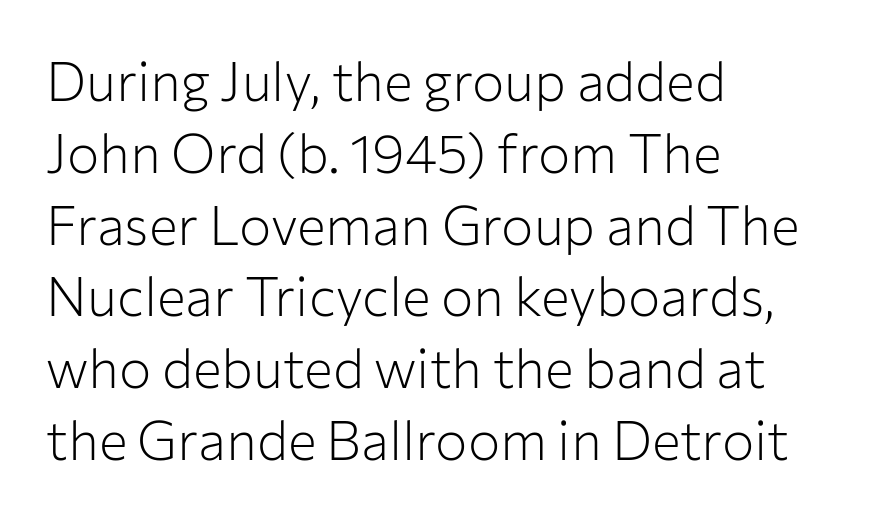
Q: Is the text bold? A: No.
Q: Is the text italic (slanted)? A: No, it is upright.
Q: Is the typeface a serif or a sans-serif typeface? A: Sans-serif.
Q: Is the text underlined? A: No.
Q: How is the paragraph aligned? A: Left-aligned.
Q: Is the spacing between letters normal or unusually wide? A: Normal.
Q: Is the spacing between lines tight, normal or loose? A: Normal.
Q: Width (condensed, normal, or wide)? A: Normal.
Q: Stroke contrast? A: Low.
Q: x-height? A: Medium.
Q: Monospaced? A: No.
